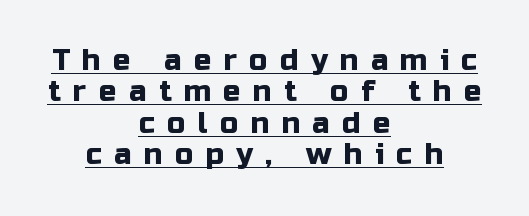
The image shows 29 px sans-serif type, upright; set centered, tight line spacing (1.08x), unusually wide letter spacing (+0.43 em), underlined; low stroke contrast and a medium x-height.
